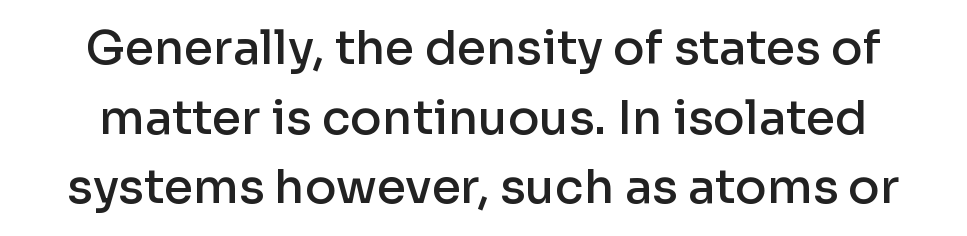
The image shows 47 px semibold sans-serif type, upright; set normal line spacing (1.48x), normal letter spacing, not underlined; low stroke contrast and a medium x-height.
